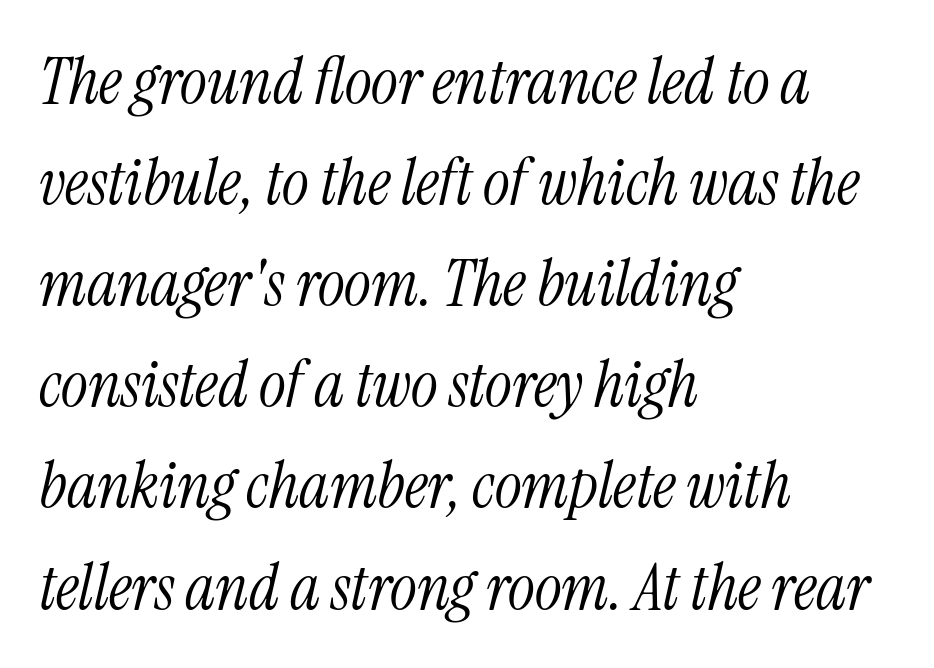
Q: Is the text bold? A: No.
Q: Is the text italic (slanted)? A: Yes, it leans right by about 13 degrees.
Q: Is the typeface a serif or a sans-serif typeface? A: Serif.
Q: Is the text underlined? A: No.
Q: How is the paragraph aligned? A: Left-aligned.
Q: Is the spacing between letters normal or unusually wide? A: Normal.
Q: Is the spacing between lines tight, normal or loose? A: Normal.
Q: Width (condensed, normal, or wide)? A: Condensed.
Q: Stroke contrast? A: Medium.
Q: x-height? A: Medium.
Q: Monospaced? A: No.
